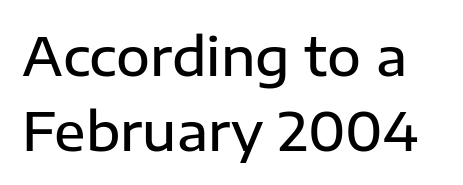
The specimen omits any rule beneath the text block's lines. The line-height multiplier appears to be the usual default. Ordinary non-slanted type is in use. Each glyph is drawn with semibold strokes, heavier than normal yet not fully bold. Characters follow at the spacing the type designer built in.
